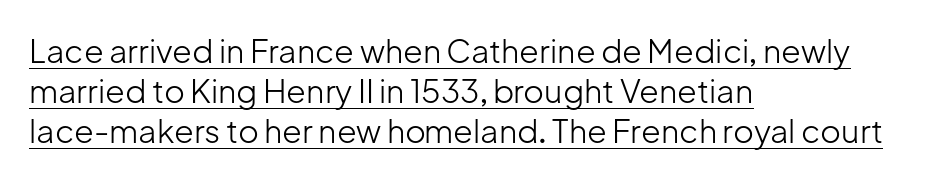
The image shows 32 px light sans-serif type, upright; set left-aligned, normal line spacing (1.25x), normal letter spacing, underlined; low stroke contrast and a medium x-height.
